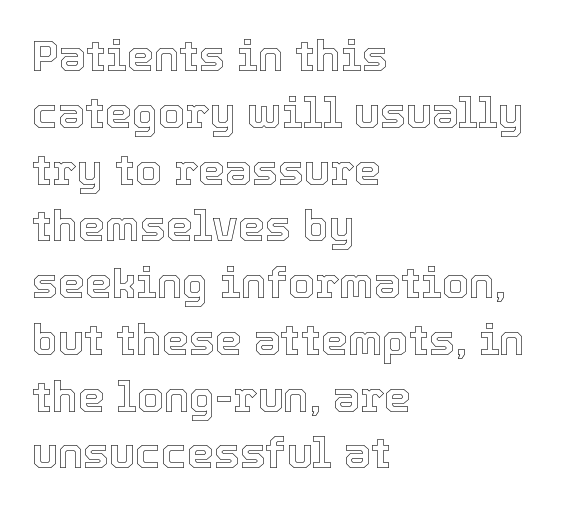
The image shows 43 px text type, upright; set left-aligned, normal line spacing (1.32x), normal letter spacing, not underlined; a medium x-height.
